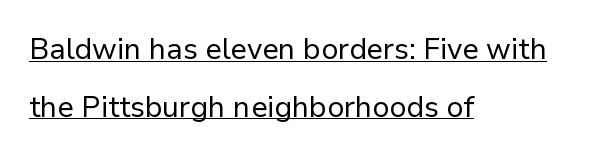
Weight: not bold — regular or lighter. A typesetter would label this face a sans. These lines keep a tight, regular rhythm from letter to letter. A rule runs beneath these lines of type. Is there much room between lines? Yes — plenty of vertical air separates them.
